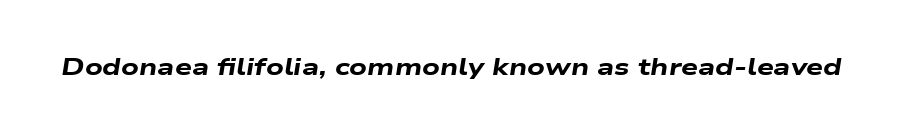
Q: Is the text bold? A: Yes.
Q: Is the text italic (slanted)? A: Yes, it leans right by about 9 degrees.
Q: Is the text underlined? A: No.
Q: Is the spacing between letters normal or unusually wide? A: Normal.
